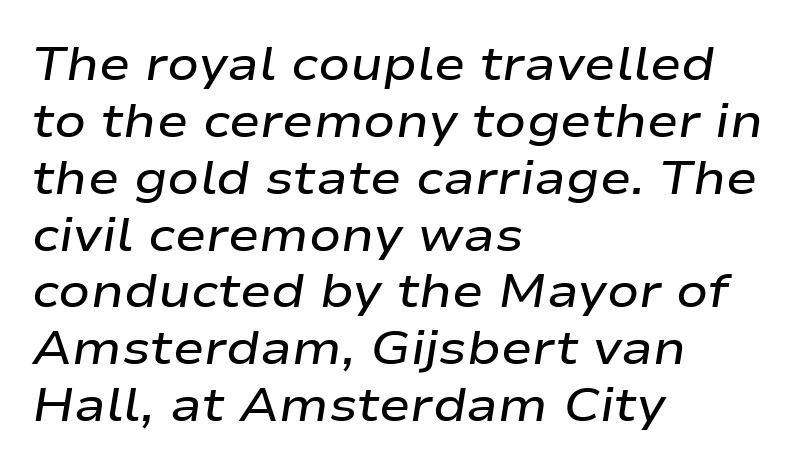
{"italic": "yes", "lean": "right", "slant_degrees": 9, "bold": "semi", "weight": "semibold", "width": "wide", "stroke_contrast": "low", "x_height": "medium", "monospaced": "no", "underline": "no", "align": "left", "line_spacing_ratio": 1.21, "letter_spacing": "normal", "letter_spacing_em": 0.0, "glyph_px": 47}
